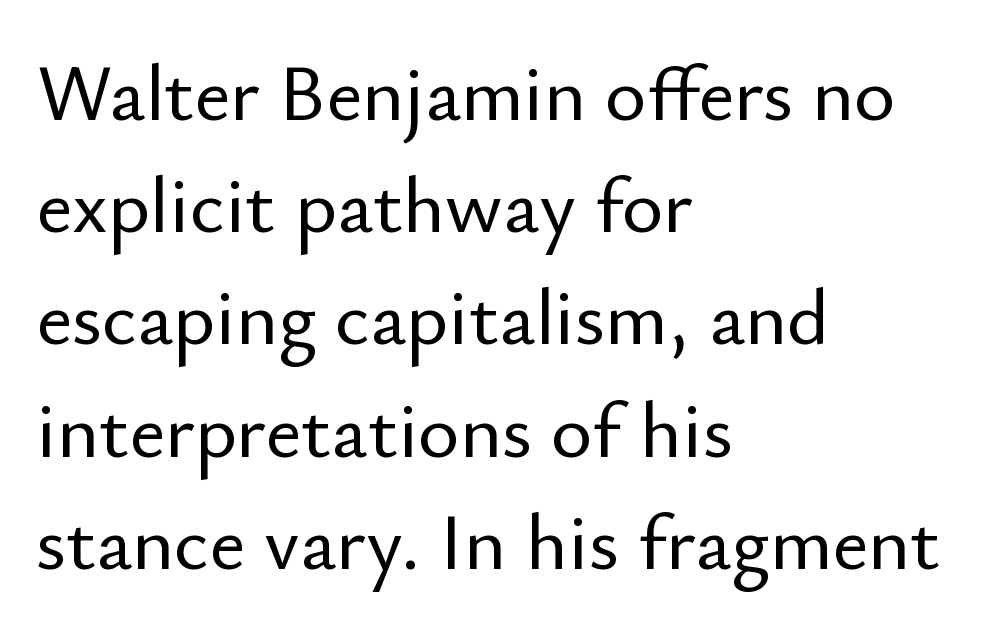
The image shows 79 px sans-serif type, upright; set left-aligned, normal line spacing (1.42x), normal letter spacing, not underlined; low stroke contrast and a small x-height.
